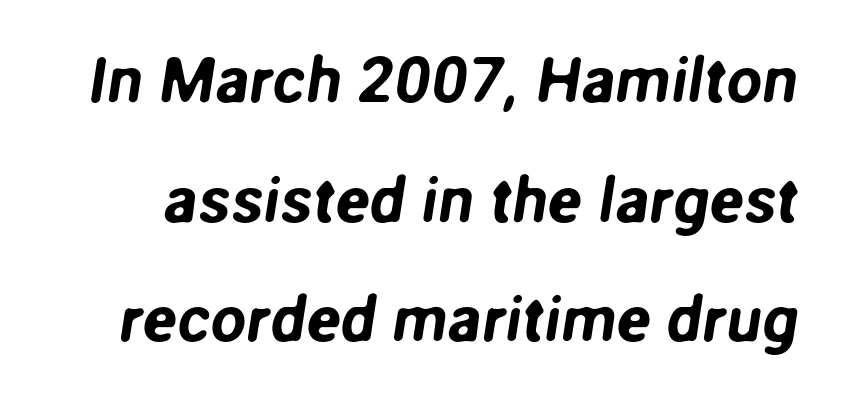
{"serif": "no", "width": "normal", "stroke_contrast": "low", "x_height": "medium", "monospaced": "no", "underline": "no", "line_spacing_ratio": 1.87, "letter_spacing": "normal", "letter_spacing_em": 0.0, "glyph_px": 64}
